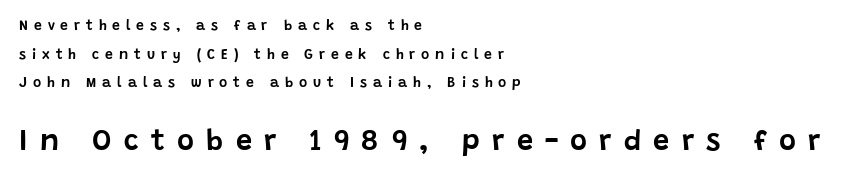
The image shows 29 px sans-serif type, upright; set left-aligned, loose line spacing (2.05x), unusually wide letter spacing (+0.42 em), not underlined; the second (bottom) block is 2.07x larger; low stroke contrast and a large x-height.
